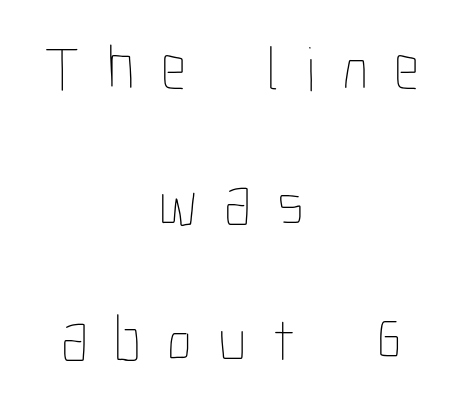
Q: Is the text bold? A: No.
Q: Is the text italic (slanted)? A: No, it is upright.
Q: Is the text underlined? A: No.
Q: How is the paragraph aligned? A: Centered.
Q: Is the spacing between letters normal or unusually wide? A: Unusually wide.
Q: Is the spacing between lines tight, normal or loose? A: Loose.
Q: Width (condensed, normal, or wide)? A: Condensed.
Q: Stroke contrast? A: Low.
Q: x-height? A: Medium.
Q: Monospaced? A: No.
